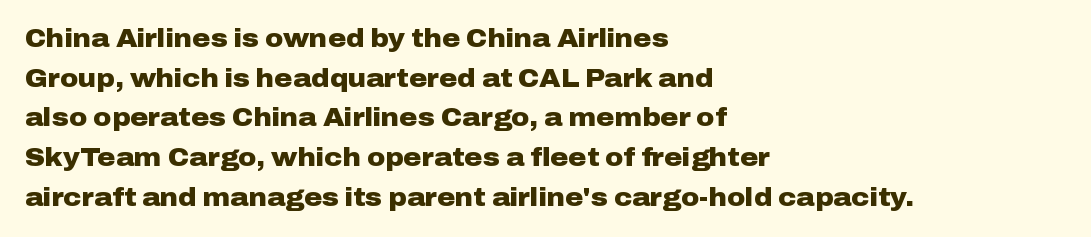
The words here are not underlined. Glyph-to-glyph distance matches everyday printed text. The rows are spaced the way most documents space them. The lettering holds an erect, upright posture throughout. Heavy-handed strokes throughout: this text is bold. Which margin do the lines hug? The left one — the right edge is uneven.
